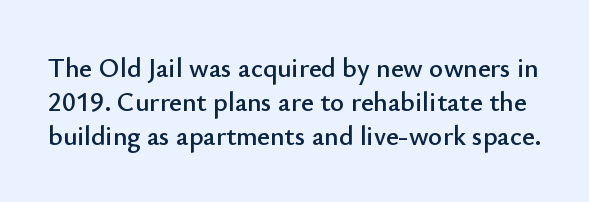
The image shows 27 px text type, upright; set normal line spacing (1.26x), normal letter spacing, not underlined.
